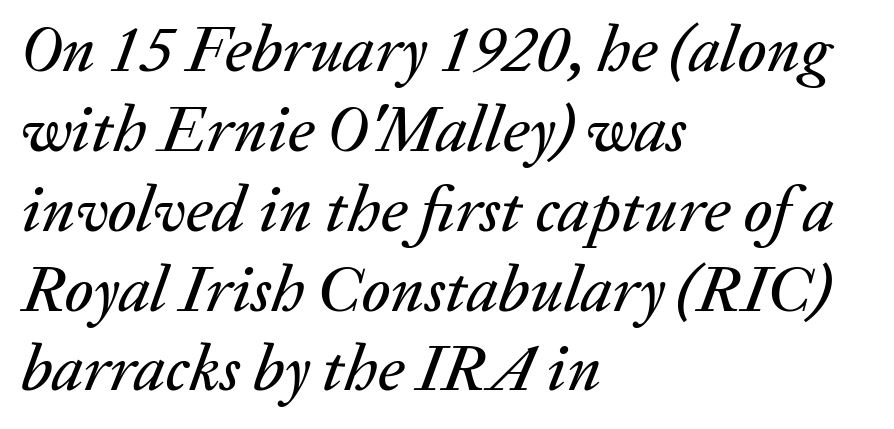
Q: Is the text italic (slanted)? A: Yes, it leans right by about 20 degrees.
Q: Is the text underlined? A: No.
Q: How is the paragraph aligned? A: Left-aligned.
Q: Is the spacing between letters normal or unusually wide? A: Normal.
Q: Width (condensed, normal, or wide)? A: Normal.
Q: Stroke contrast? A: Medium.
Q: x-height? A: Medium.
Q: Monospaced? A: No.
